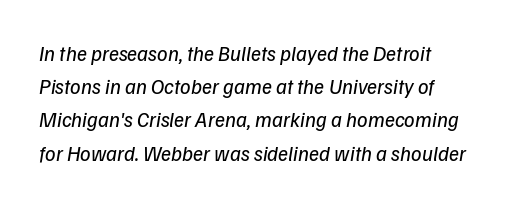
{"bold": "no", "underline": "no", "line_spacing": "normal", "line_spacing_ratio": 1.58, "letter_spacing": "normal", "letter_spacing_em": 0.0, "glyph_px": 21}
